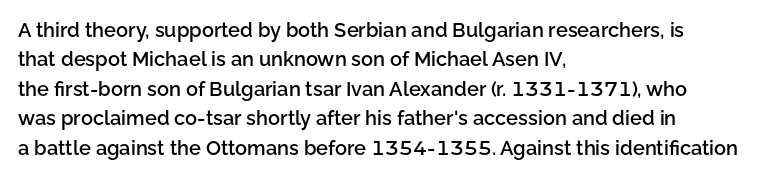
A bare baseline throughout the passage. Vertically, the passage feels balanced, rows spaced as you'd expect. Horizontal alignment here is leftward, the default for most running prose. Is the type bold? Partly — it's a semibold, heavier than regular but not fully bold.
